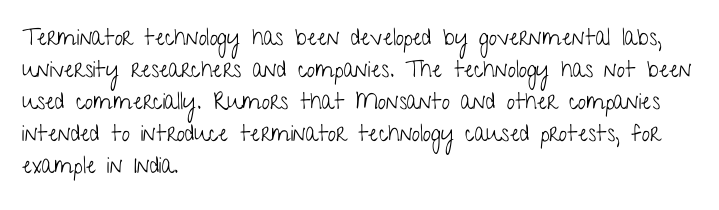
{"italic": "no", "bold": "no", "underline": "no", "align": "left", "line_spacing": "normal", "line_spacing_ratio": 1.39, "letter_spacing": "normal", "letter_spacing_em": 0.0, "glyph_px": 23}
